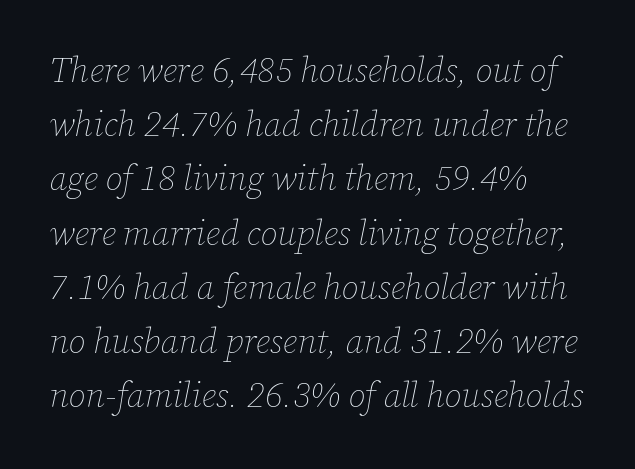
Q: Is the text bold? A: No.
Q: Is the text italic (slanted)? A: Yes, it leans right by about 12 degrees.
Q: Is the text underlined? A: No.
Q: How is the paragraph aligned? A: Left-aligned.
Q: Is the spacing between letters normal or unusually wide? A: Normal.
Q: Is the spacing between lines tight, normal or loose? A: Normal.
Q: Width (condensed, normal, or wide)? A: Normal.
Q: Stroke contrast? A: Low.
Q: x-height? A: Medium.
Q: Monospaced? A: No.
